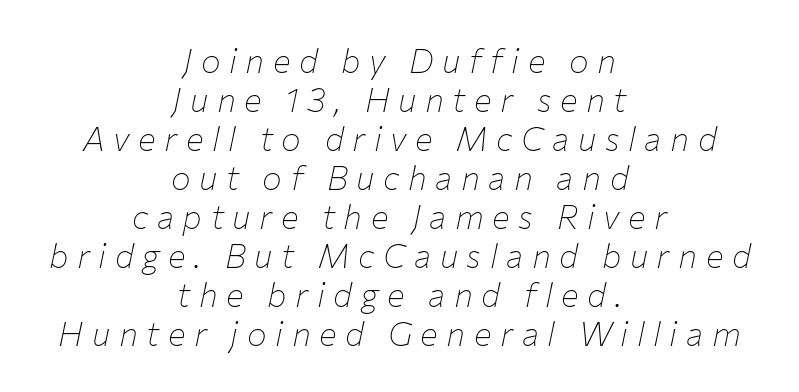
The image shows 33 px thin type, italic (leaning right); set centered, line spacing 1.18x, unusually wide letter spacing (+0.26 em), not underlined; low stroke contrast and a medium x-height.
